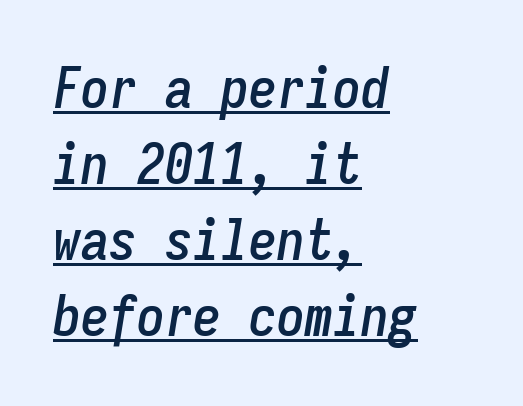
Q: Is the text italic (slanted)? A: Yes, it leans right by about 9 degrees.
Q: Is the text underlined? A: Yes.
Q: How is the paragraph aligned? A: Left-aligned.
Q: Is the spacing between letters normal or unusually wide? A: Normal.
Q: Is the spacing between lines tight, normal or loose? A: Normal.
Q: Width (condensed, normal, or wide)? A: Condensed.
Q: Stroke contrast? A: Low.
Q: x-height? A: Medium.
Q: Monospaced? A: Yes.
